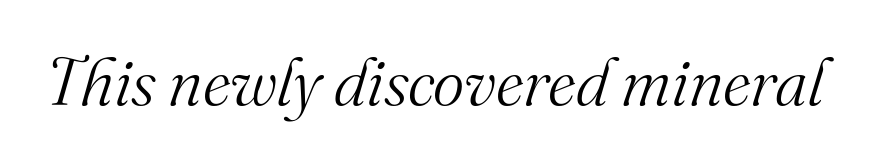
Q: Is the text bold? A: No.
Q: Is the text italic (slanted)? A: Yes, it leans right by about 16 degrees.
Q: Is the typeface a serif or a sans-serif typeface? A: Serif.
Q: Is the text underlined? A: No.
Q: Is the spacing between letters normal or unusually wide? A: Normal.
Q: Width (condensed, normal, or wide)? A: Normal.
Q: Stroke contrast? A: Medium.
Q: x-height? A: Small.
Q: Monospaced? A: No.
